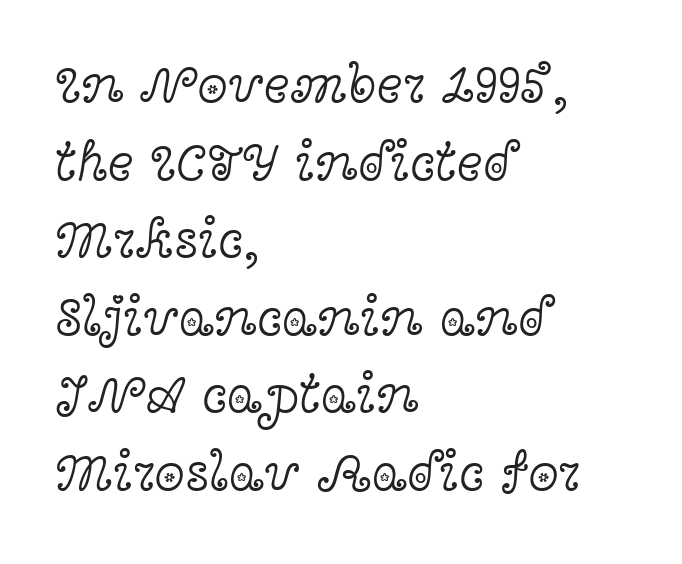
Q: Is the text bold? A: No.
Q: Is the text italic (slanted)? A: No, it is upright.
Q: Is the typeface a serif or a sans-serif typeface? A: Serif.
Q: Is the text underlined? A: No.
Q: How is the paragraph aligned? A: Left-aligned.
Q: Is the spacing between letters normal or unusually wide? A: Normal.
Q: Is the spacing between lines tight, normal or loose? A: Normal.
Q: Width (condensed, normal, or wide)? A: Wide.
Q: x-height? A: Medium.
Q: Monospaced? A: No.
